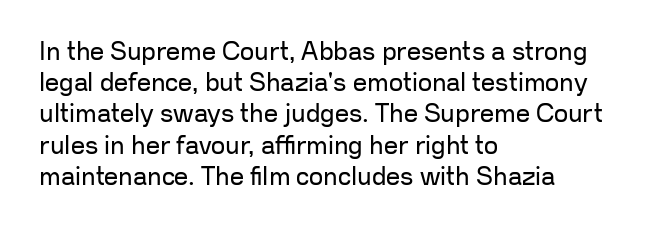
The image shows 25 px text type, upright; set left-aligned, normal line spacing (1.25x), normal letter spacing, not underlined.
